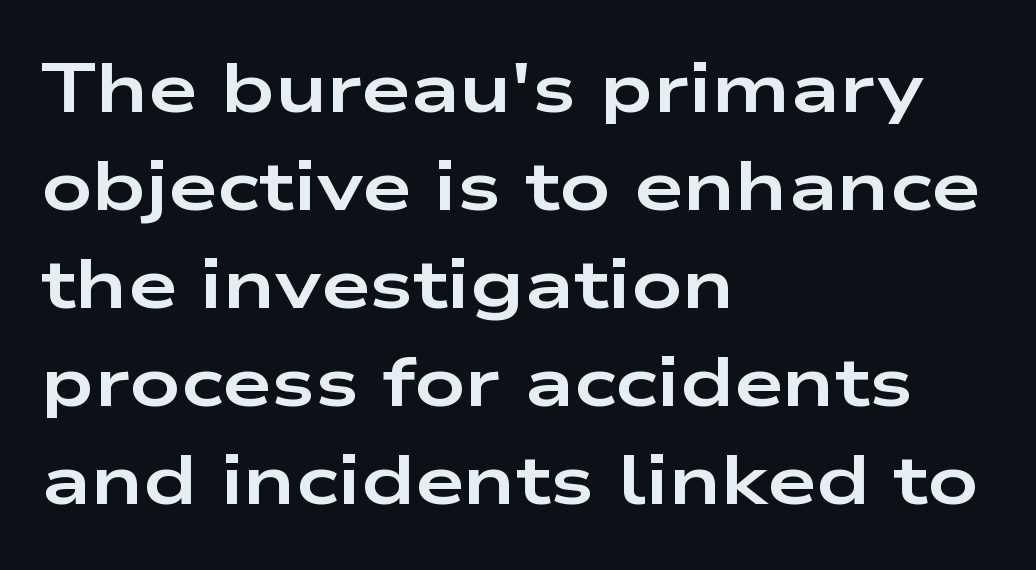
The image shows 70 px bold, wide sans-serif type, upright; set left-aligned, normal line spacing (1.4x), normal letter spacing, not underlined; low stroke contrast and a medium x-height.
